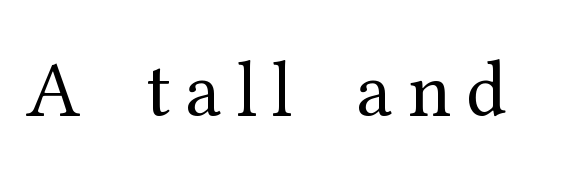
Type style note: has serifs. Notice how the stems are strictly vertical — no italics here. Descenders are the only things crossing below the line. Summary of weight: not heavy and not bold. The passage shown is typed in a proportional face where columns would drift.
